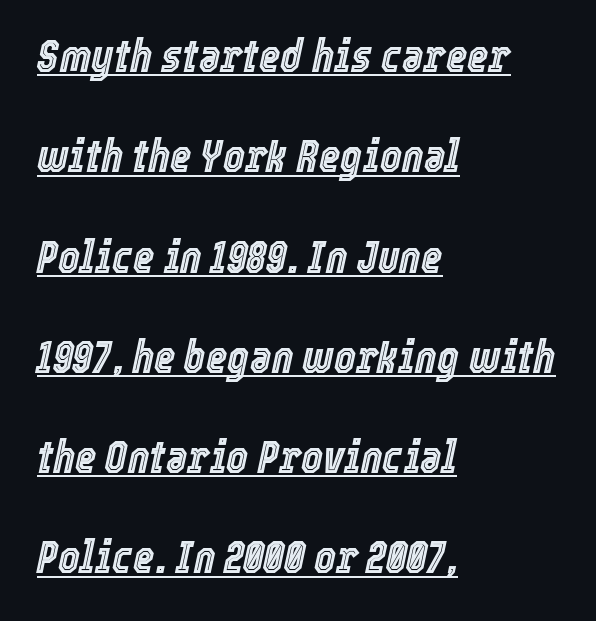
Q: Is the text italic (slanted)? A: Yes, it leans right by about 12 degrees.
Q: Is the text underlined? A: Yes.
Q: How is the paragraph aligned? A: Left-aligned.
Q: Is the spacing between letters normal or unusually wide? A: Normal.
Q: Is the spacing between lines tight, normal or loose? A: Loose.
Q: Width (condensed, normal, or wide)? A: Condensed.
Q: x-height? A: Medium.
Q: Monospaced? A: No.
